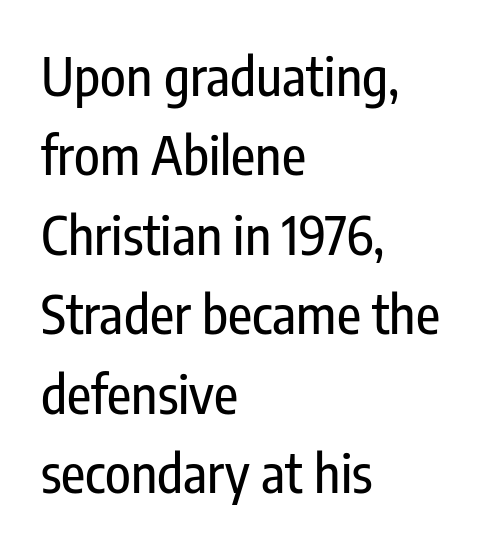
The image shows 53 px condensed sans-serif type, upright; set left-aligned, normal line spacing (1.5x), normal letter spacing, not underlined; low stroke contrast and a medium x-height.
